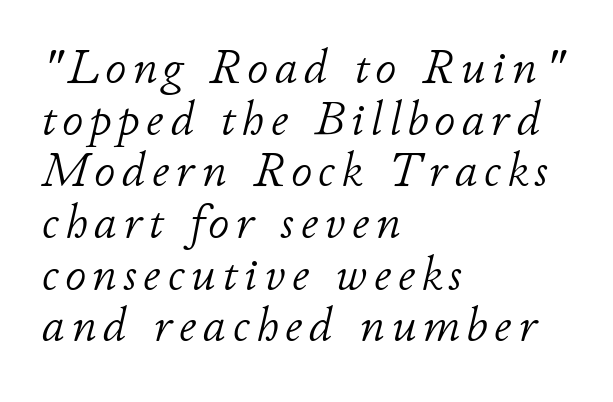
{"italic": "yes", "lean": "right", "slant_degrees": 11, "bold": "no", "weight": "light", "width": "normal", "stroke_contrast": "low", "x_height": "small", "monospaced": "no", "underline": "no", "align": "left", "line_spacing": "tight", "line_spacing_ratio": 1.1, "glyph_px": 47}
